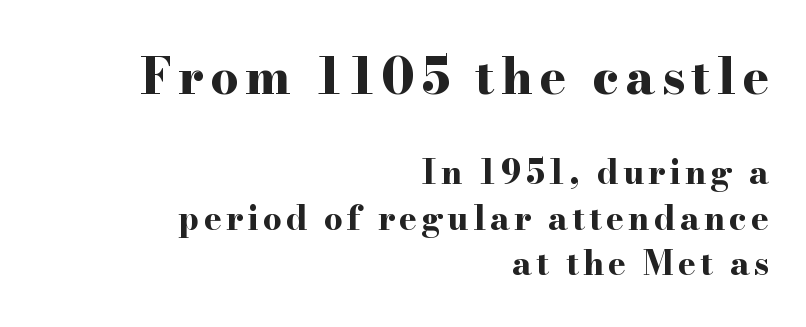
{"serif": "yes", "italic": "no", "bold": "yes", "weight": "bold", "width": "wide", "stroke_contrast": "high", "x_height": "small", "monospaced": "no", "underline": "no", "align": "right", "line_spacing": "normal", "line_spacing_ratio": 1.38, "larger_block": "first", "size_ratio": 1.52, "glyph_px": 50}
